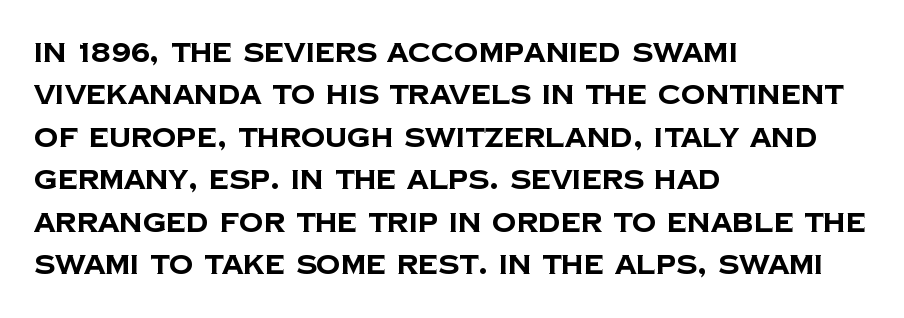
{"bold": "yes", "underline": "no", "align": "left", "line_spacing": "normal", "line_spacing_ratio": 1.57, "letter_spacing": "normal", "letter_spacing_em": 0.0, "glyph_px": 27}
